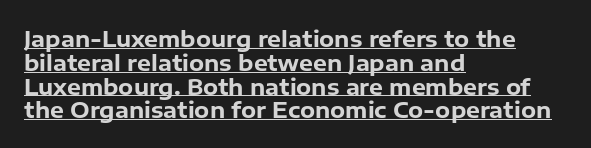
This rendering features underlined lettering. These words are printed bold, with thick strokes throughout. Style check: upright. Every row of glyphs begins at an identical x-position on the left.
